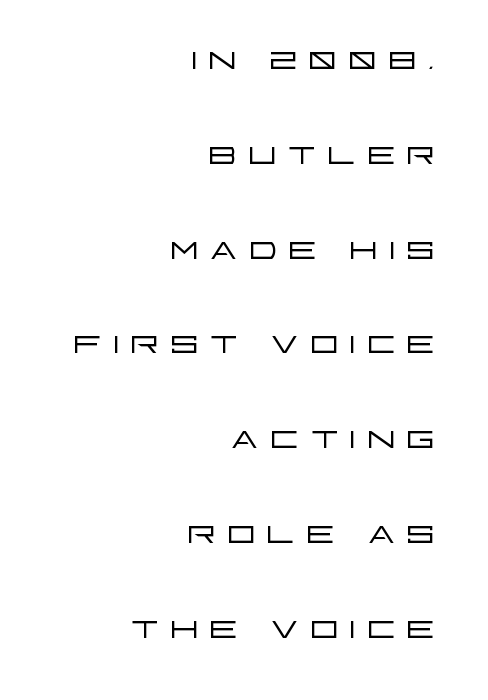
{"serif": "no", "italic": "no", "bold": "no", "weight": "light", "width": "wide", "stroke_contrast": "low", "x_height": "large", "monospaced": "no", "underline": "no", "align": "right", "line_spacing": "loose", "line_spacing_ratio": 2.06, "glyph_px": 46}
